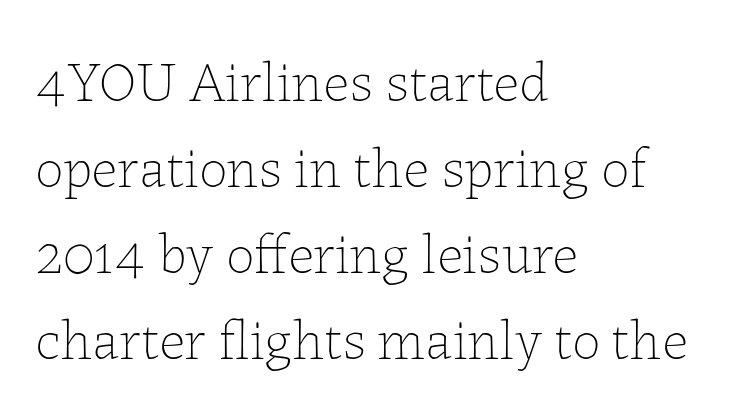
The image shows 57 px thin type, upright; set left-aligned, normal line spacing (1.51x), normal letter spacing, not underlined; low stroke contrast and a medium x-height.
